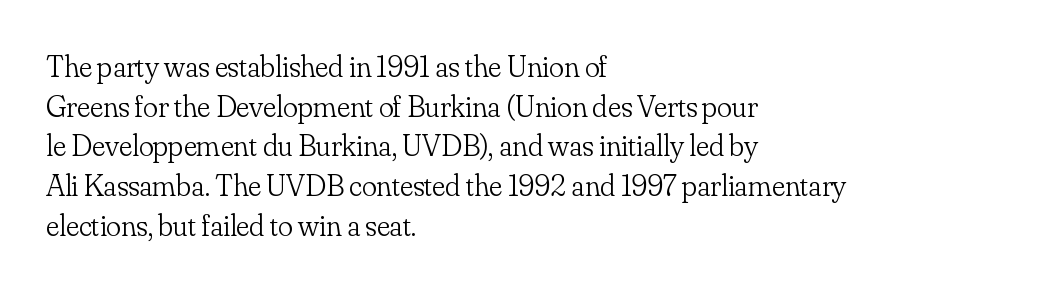
Q: Is the text bold? A: No.
Q: Is the text italic (slanted)? A: No, it is upright.
Q: Is the typeface a serif or a sans-serif typeface? A: Serif.
Q: Is the text underlined? A: No.
Q: How is the paragraph aligned? A: Left-aligned.
Q: Is the spacing between letters normal or unusually wide? A: Normal.
Q: Is the spacing between lines tight, normal or loose? A: Normal.
Q: Width (condensed, normal, or wide)? A: Normal.
Q: Stroke contrast? A: Low.
Q: x-height? A: Small.
Q: Monospaced? A: No.
